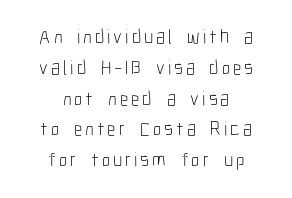
Q: Is the text bold? A: No.
Q: Is the text italic (slanted)? A: No, it is upright.
Q: Is the text underlined? A: No.
Q: How is the paragraph aligned? A: Centered.
Q: Is the spacing between lines tight, normal or loose? A: Normal.
